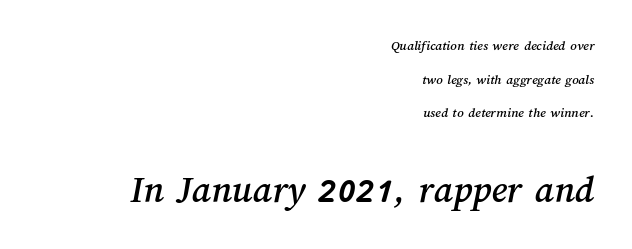
The image shows 39 px text type; set right-aligned, loose line spacing (2.41x), normal letter spacing, not underlined; the second (bottom) block is 2.79x larger; medium stroke contrast and a medium x-height.
